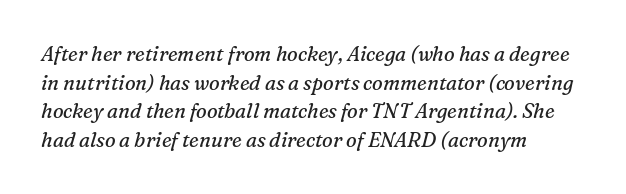
Q: Is the text bold? A: No.
Q: Is the text italic (slanted)? A: Yes, it leans right by about 16 degrees.
Q: Is the text underlined? A: No.
Q: How is the paragraph aligned? A: Left-aligned.
Q: Is the spacing between letters normal or unusually wide? A: Normal.
Q: Is the spacing between lines tight, normal or loose? A: Normal.
